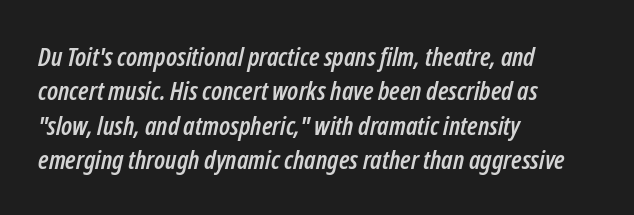
{"italic": "yes", "lean": "right", "slant_degrees": 12, "underline": "no", "align": "left", "line_spacing": "normal", "line_spacing_ratio": 1.32, "letter_spacing": "normal", "letter_spacing_em": 0.0, "glyph_px": 26}
